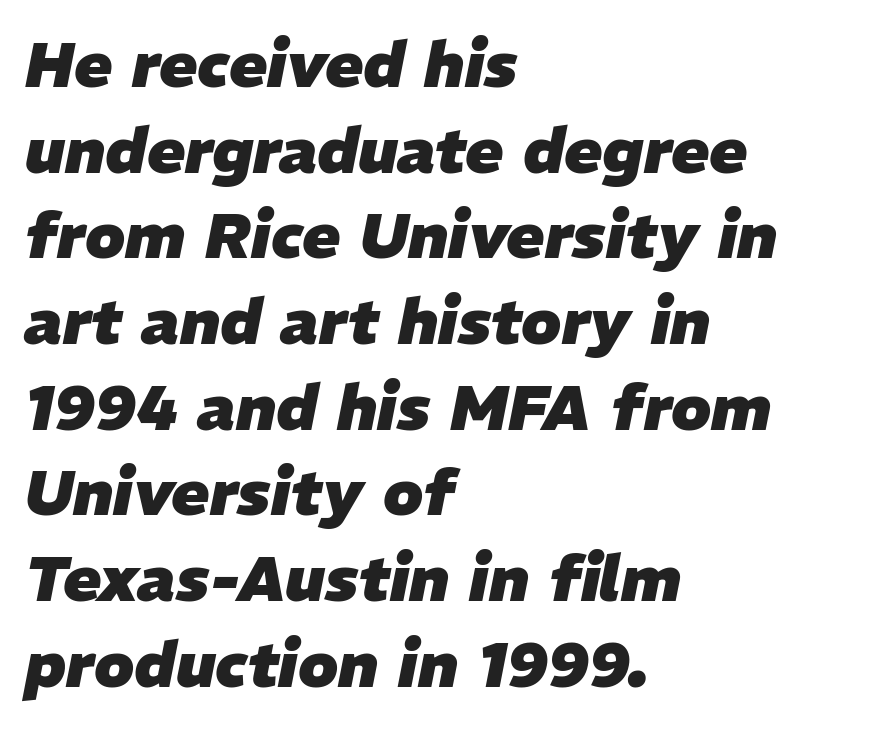
{"italic": "yes", "lean": "right", "slant_degrees": 11, "bold": "yes", "weight": "heavy", "width": "normal", "stroke_contrast": "low", "x_height": "medium", "monospaced": "no", "underline": "no", "align": "left", "line_spacing": "normal", "line_spacing_ratio": 1.36, "letter_spacing": "normal", "letter_spacing_em": 0.0, "glyph_px": 63}
